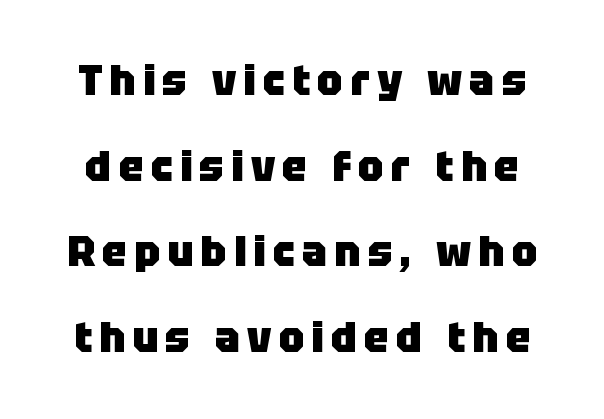
{"serif": "no", "italic": "no", "bold": "yes", "weight": "heavy", "width": "normal", "stroke_contrast": "low", "x_height": "large", "monospaced": "no", "underline": "no", "line_spacing": "loose", "line_spacing_ratio": 2.04, "glyph_px": 42}
